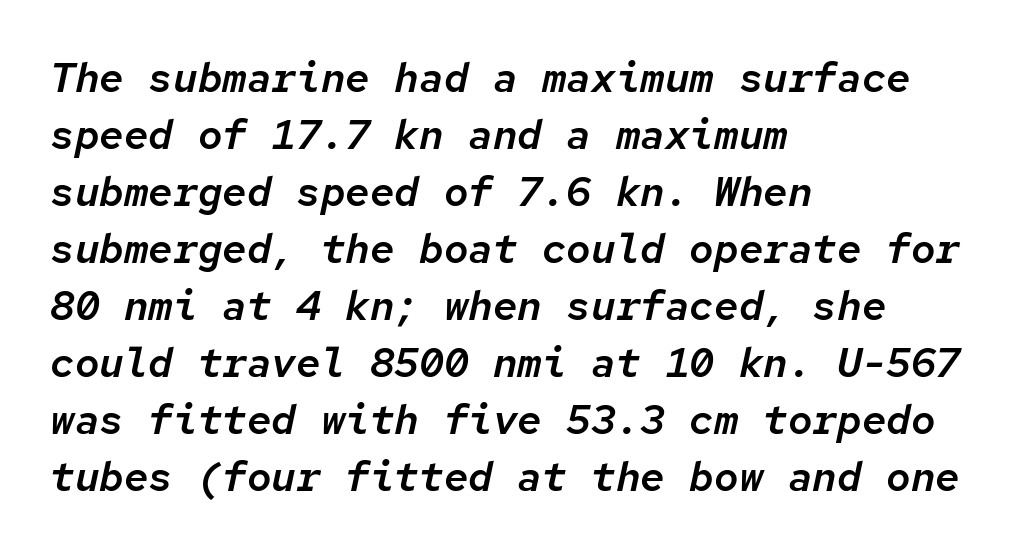
The axis of the letterforms is tilted away from vertical. Horizontally, the lines are justified to the leading edge only. Compared with typical body copy, the letter spacing here is the same. The lines sit at an ordinary, default distance from one another.
